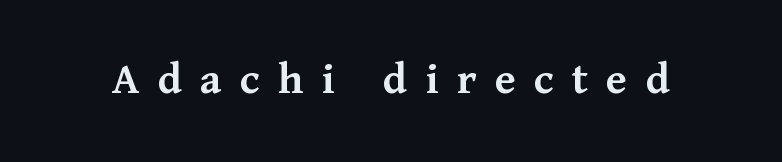
The letterforms stand isolated, each surrounded by extra space. Letterform terminals end in serifs throughout the passage. This is roman type, the default non-slanted kind. Do the characters align in a grid? No, the font is proportional. A bit beefed up — I'd call it semibold rather than bold.
